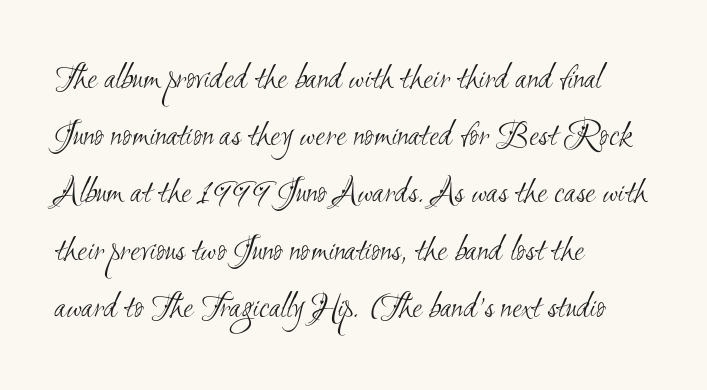
Think standard paragraph weight, or any step lighter than that. The face used here is proportionally spaced, like ordinary book or web type. Honestly, the row spacing looks completely unremarkable. A bare baseline throughout the passage. If you drew a ruler down the left edge, every line would touch it.
